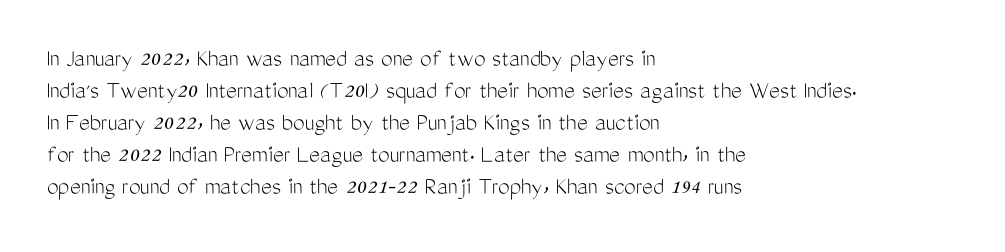
The image shows 26 px text type, upright; set left-aligned, line spacing 1.23x, normal letter spacing, not underlined.
